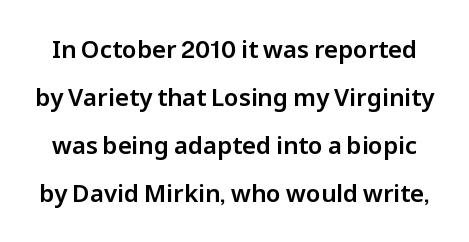
{"italic": "no", "underline": "no", "line_spacing": "loose", "line_spacing_ratio": 2.0, "letter_spacing": "normal", "letter_spacing_em": 0.0, "glyph_px": 24}
